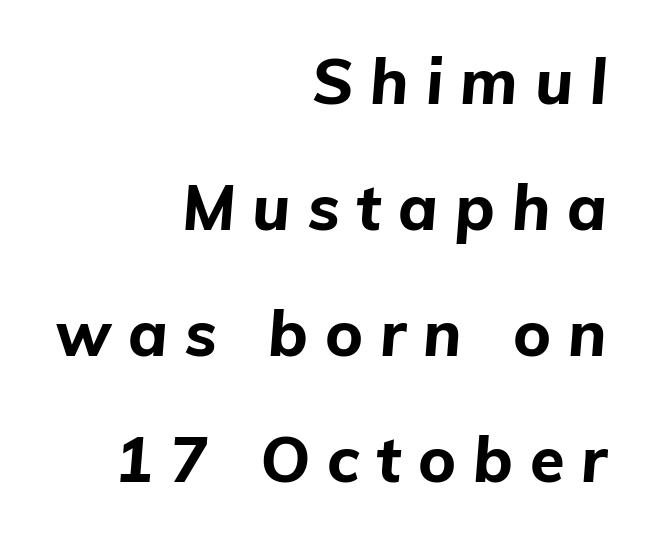
Q: Is the text bold? A: Yes.
Q: Is the text italic (slanted)? A: Yes, it leans right by about 5 degrees.
Q: Is the text underlined? A: No.
Q: How is the paragraph aligned? A: Right-aligned.
Q: Is the spacing between letters normal or unusually wide? A: Unusually wide.
Q: Is the spacing between lines tight, normal or loose? A: Loose.
Q: Width (condensed, normal, or wide)? A: Normal.
Q: Stroke contrast? A: Low.
Q: x-height? A: Medium.
Q: Monospaced? A: No.
